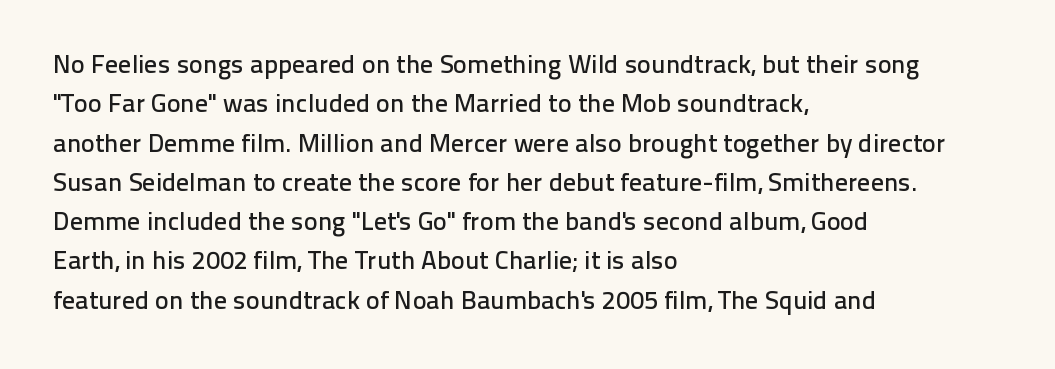
The image shows 26 px text type, upright; set left-aligned, normal line spacing (1.51x), normal letter spacing, not underlined.
